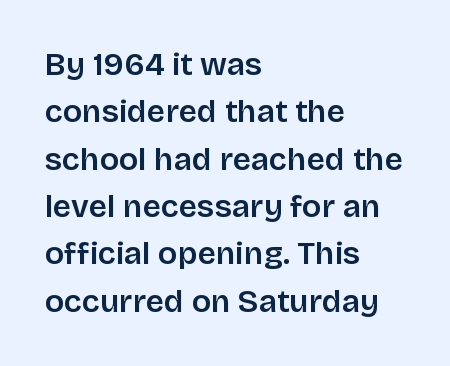
{"serif": "no", "italic": "no", "width": "normal", "stroke_contrast": "low", "x_height": "large", "monospaced": "no", "underline": "no", "align": "left", "line_spacing": "normal", "line_spacing_ratio": 1.48, "letter_spacing": "normal", "letter_spacing_em": 0.0, "glyph_px": 32}
